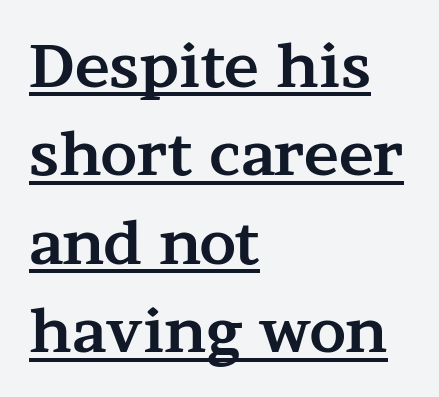
Q: Is the text bold? A: Yes.
Q: Is the text italic (slanted)? A: No, it is upright.
Q: Is the typeface a serif or a sans-serif typeface? A: Serif.
Q: Is the text underlined? A: Yes.
Q: How is the paragraph aligned? A: Left-aligned.
Q: Is the spacing between letters normal or unusually wide? A: Normal.
Q: Is the spacing between lines tight, normal or loose? A: Normal.
Q: Width (condensed, normal, or wide)? A: Wide.
Q: Stroke contrast? A: Medium.
Q: x-height? A: Medium.
Q: Monospaced? A: No.
